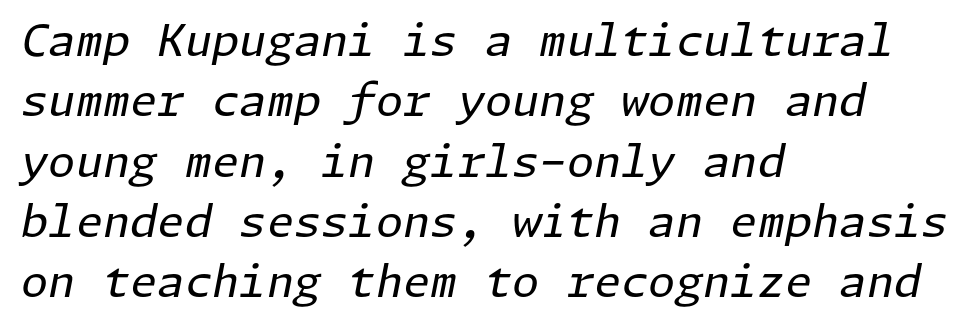
The image shows 44 px regular-weight type, italic (leaning right); set left-aligned, normal line spacing (1.37x), normal letter spacing, not underlined; low stroke contrast and a medium x-height.
